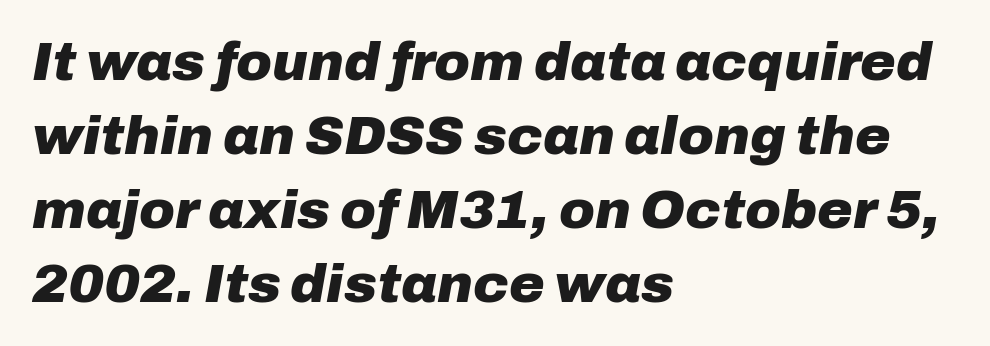
{"italic": "yes", "lean": "right", "slant_degrees": 10, "bold": "yes", "weight": "heavy", "width": "normal", "stroke_contrast": "low", "x_height": "medium", "monospaced": "no", "underline": "no", "align": "left", "line_spacing": "normal", "line_spacing_ratio": 1.37, "letter_spacing": "normal", "letter_spacing_em": 0.0, "glyph_px": 54}
